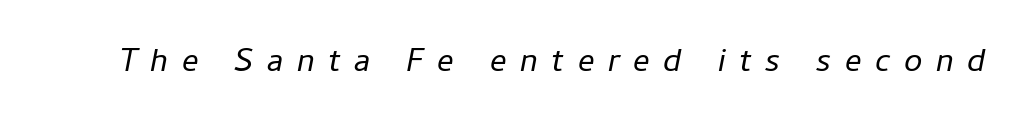
{"italic": "yes", "lean": "right", "slant_degrees": 11, "bold": "no", "weight": "regular", "width": "normal", "stroke_contrast": "low", "x_height": "medium", "monospaced": "no", "underline": "no", "letter_spacing": "wide", "letter_spacing_em": 0.41, "glyph_px": 33}
